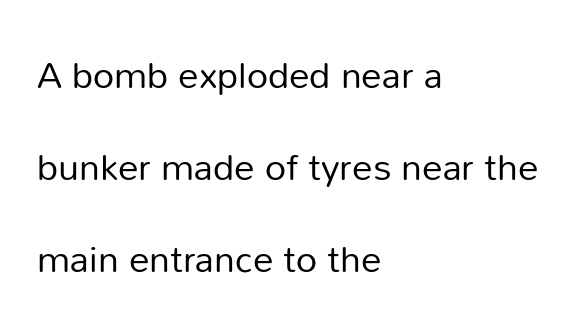
The image shows 37 px regular-weight sans-serif type, upright; set left-aligned, loose line spacing (2.49x), normal letter spacing, not underlined; low stroke contrast and a medium x-height.
